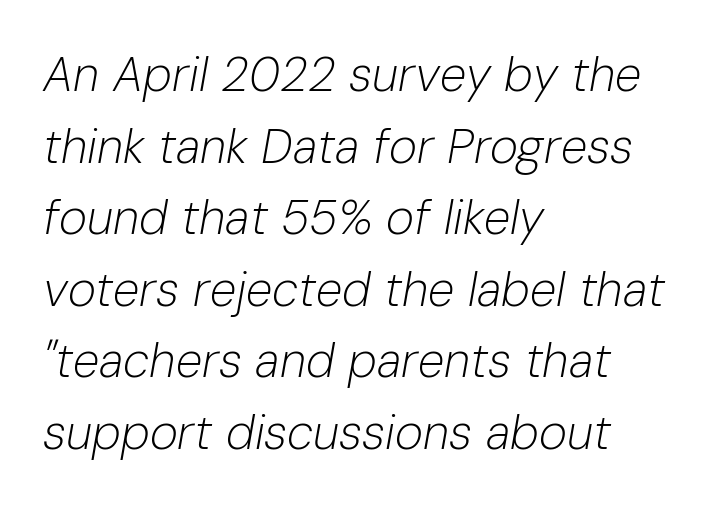
{"italic": "yes", "lean": "right", "slant_degrees": 10, "bold": "no", "weight": "light", "width": "normal", "stroke_contrast": "low", "x_height": "medium", "monospaced": "no", "underline": "no", "align": "left", "line_spacing": "normal", "line_spacing_ratio": 1.49, "letter_spacing": "normal", "letter_spacing_em": 0.0, "glyph_px": 48}
